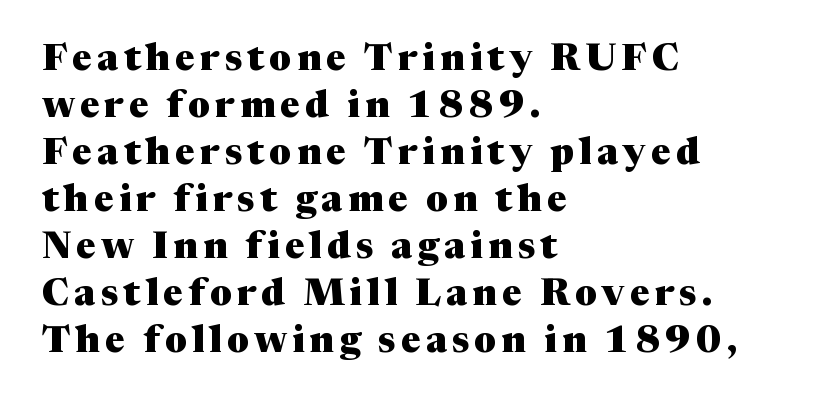
{"serif": "yes", "italic": "no", "bold": "yes", "weight": "heavy", "width": "normal", "stroke_contrast": "medium", "x_height": "medium", "monospaced": "no", "underline": "no", "align": "left", "line_spacing": "normal", "line_spacing_ratio": 1.27, "glyph_px": 37}
